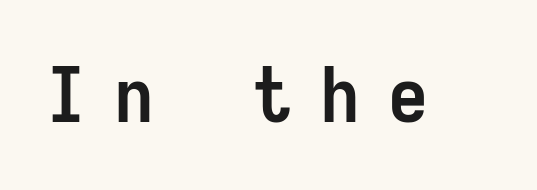
The image shows 76 px semibold, condensed sans-serif type, upright, monospaced; set unusually wide letter spacing (+0.4 em), not underlined; low stroke contrast and a medium x-height.
